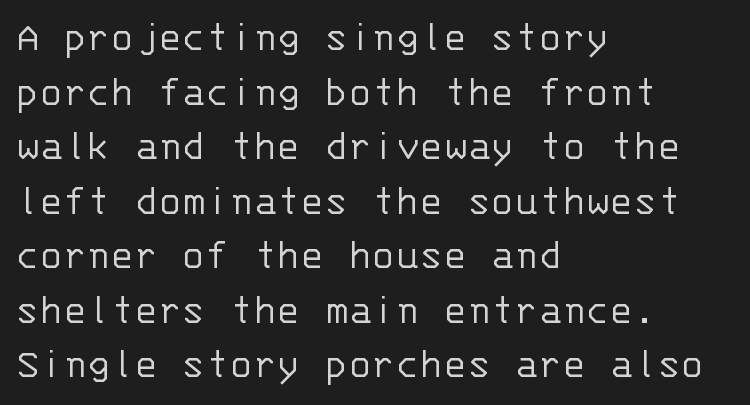
The image shows 44 px light sans-serif type, upright, monospaced; set left-aligned, line spacing 1.24x, normal letter spacing, not underlined; low stroke contrast and a large x-height.
